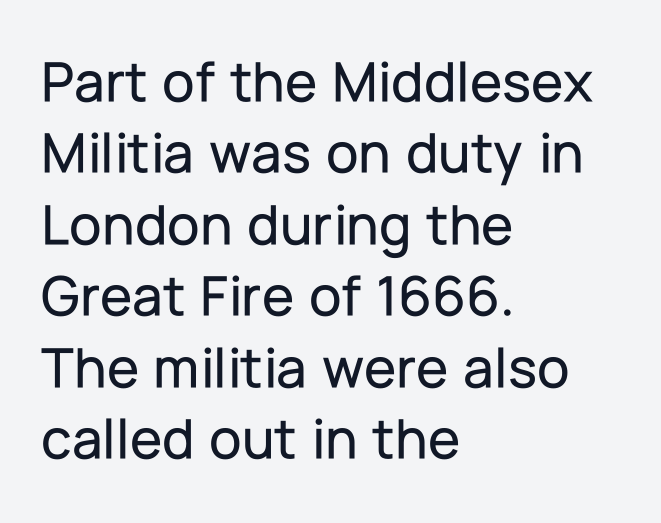
{"serif": "no", "italic": "no", "width": "normal", "stroke_contrast": "low", "x_height": "medium", "monospaced": "no", "underline": "no", "align": "left", "line_spacing_ratio": 1.21, "letter_spacing": "normal", "letter_spacing_em": 0.0, "glyph_px": 59}
